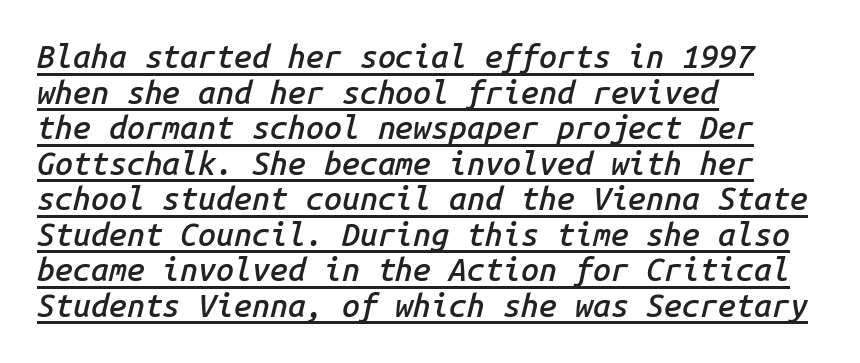
{"italic": "yes", "lean": "right", "slant_degrees": 14, "bold": "semi", "weight": "semibold", "width": "normal", "stroke_contrast": "low", "x_height": "medium", "monospaced": "yes", "underline": "yes", "align": "left", "line_spacing": "tight", "line_spacing_ratio": 1.11, "letter_spacing": "normal", "letter_spacing_em": 0.0, "glyph_px": 32}
